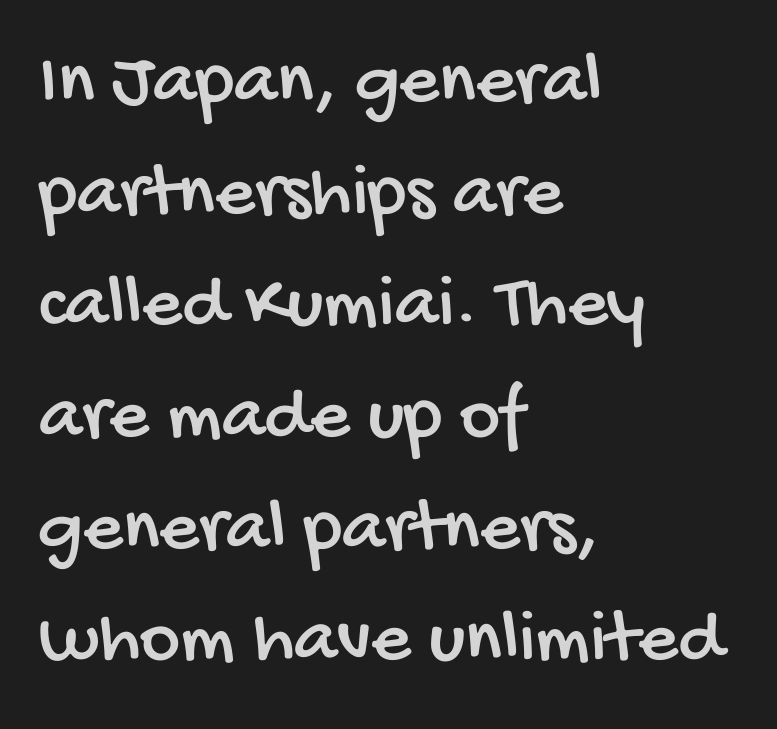
Q: Is the typeface a serif or a sans-serif typeface? A: Sans-serif.
Q: Is the text underlined? A: No.
Q: How is the paragraph aligned? A: Left-aligned.
Q: Is the spacing between letters normal or unusually wide? A: Normal.
Q: Is the spacing between lines tight, normal or loose? A: Normal.
Q: Width (condensed, normal, or wide)? A: Condensed.
Q: Stroke contrast? A: Low.
Q: x-height? A: Large.
Q: Monospaced? A: No.
